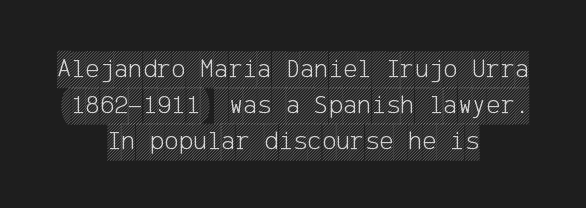
Q: Is the text italic (slanted)? A: No, it is upright.
Q: Is the text underlined? A: No.
Q: How is the paragraph aligned? A: Centered.
Q: Is the spacing between letters normal or unusually wide? A: Normal.
Q: Is the spacing between lines tight, normal or loose? A: Normal.
